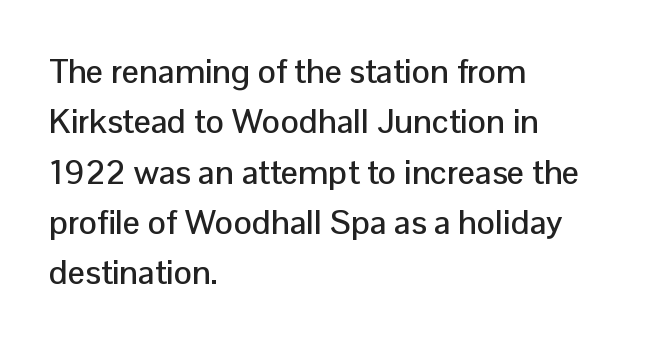
{"serif": "no", "italic": "no", "width": "normal", "stroke_contrast": "low", "x_height": "medium", "monospaced": "no", "underline": "no", "align": "left", "line_spacing": "normal", "line_spacing_ratio": 1.48, "letter_spacing": "normal", "letter_spacing_em": 0.0, "glyph_px": 34}
